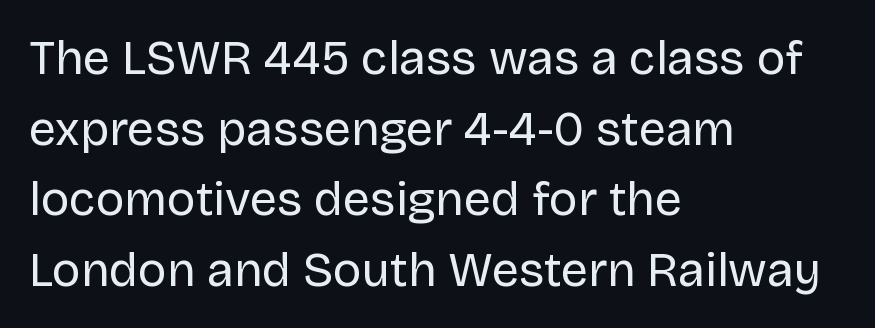
{"serif": "no", "italic": "no", "bold": "no", "weight": "regular", "width": "normal", "stroke_contrast": "low", "x_height": "large", "monospaced": "no", "underline": "no", "align": "left", "line_spacing": "normal", "line_spacing_ratio": 1.47, "letter_spacing": "normal", "letter_spacing_em": 0.0, "glyph_px": 48}
